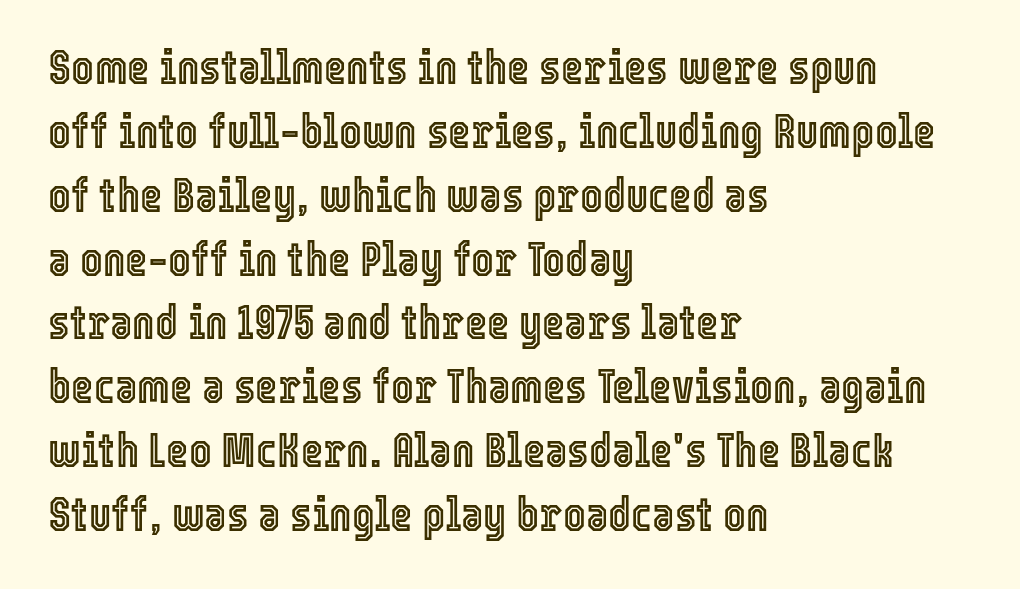
Spacing verdict: proportional, widths tailored to each character. Letters rest on an invisible, unmarked baseline. Horizontal bands of white between lines are of average thickness. Typeset ragged right — the left edge is the straight one.
